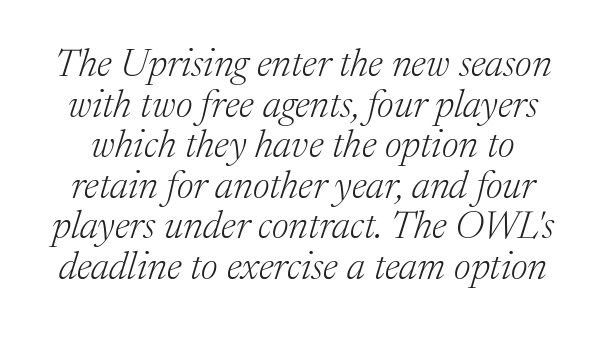
The image shows 39 px light serif type, italic (leaning right); set tight line spacing (1.04x), normal letter spacing, not underlined; medium stroke contrast and a medium x-height.
